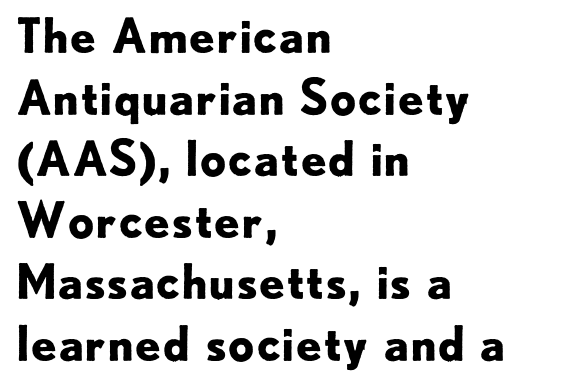
{"serif": "no", "italic": "no", "bold": "yes", "weight": "bold", "width": "normal", "stroke_contrast": "low", "x_height": "small", "monospaced": "no", "underline": "no", "align": "left", "line_spacing": "normal", "line_spacing_ratio": 1.31, "letter_spacing": "normal", "letter_spacing_em": 0.0, "glyph_px": 47}
